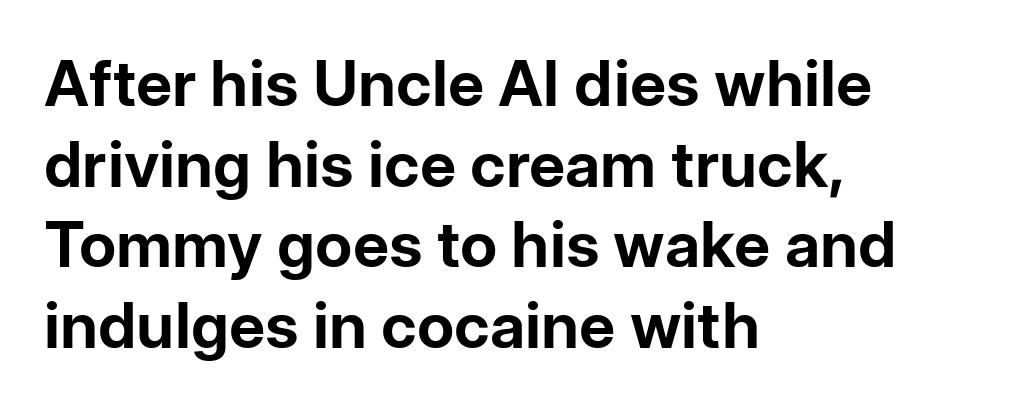
The specimen omits any rule beneath the text block's lines. Does the weight exceed regular? Yes, all the way to bold. These lines are rendered in a variable-pitch font. Grotesque or geometric, the face here clearly has no serifs. Letter spacing: default.
